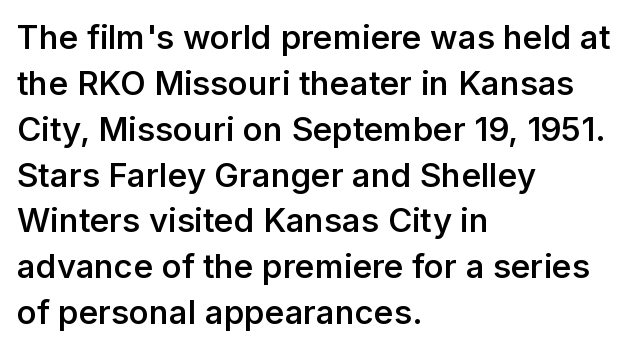
Q: Is the text bold? A: Semi-bold.
Q: Is the text italic (slanted)? A: No, it is upright.
Q: Is the typeface a serif or a sans-serif typeface? A: Sans-serif.
Q: Is the text underlined? A: No.
Q: How is the paragraph aligned? A: Left-aligned.
Q: Is the spacing between letters normal or unusually wide? A: Normal.
Q: Is the spacing between lines tight, normal or loose? A: Normal.
Q: Width (condensed, normal, or wide)? A: Normal.
Q: Stroke contrast? A: Low.
Q: x-height? A: Medium.
Q: Monospaced? A: No.
